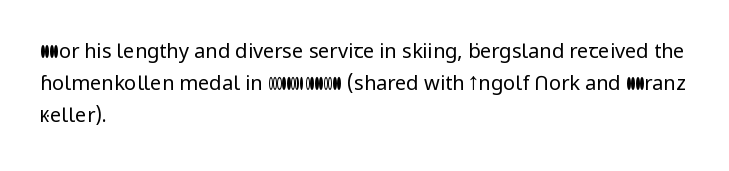
{"italic": "no", "bold": "no", "underline": "no", "align": "left", "line_spacing": "normal", "line_spacing_ratio": 1.59, "letter_spacing": "normal", "letter_spacing_em": 0.0, "glyph_px": 20}
